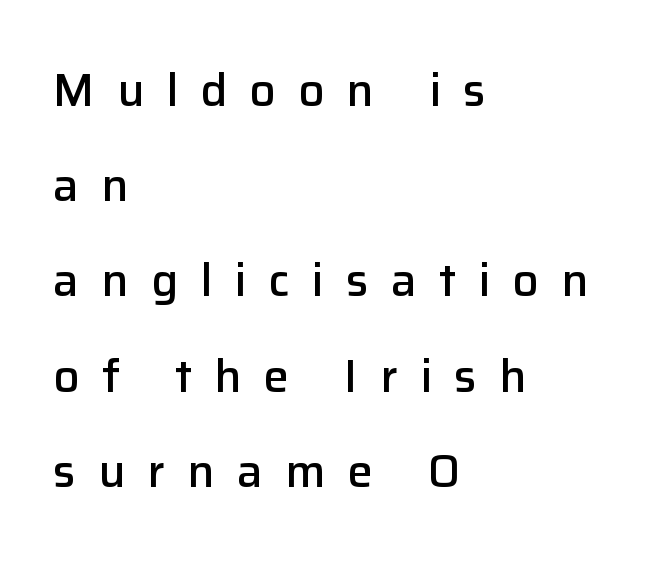
The image shows 46 px semibold sans-serif type, upright; set left-aligned, loose line spacing (2.07x), unusually wide letter spacing (+0.48 em), not underlined; low stroke contrast and a medium x-height.
